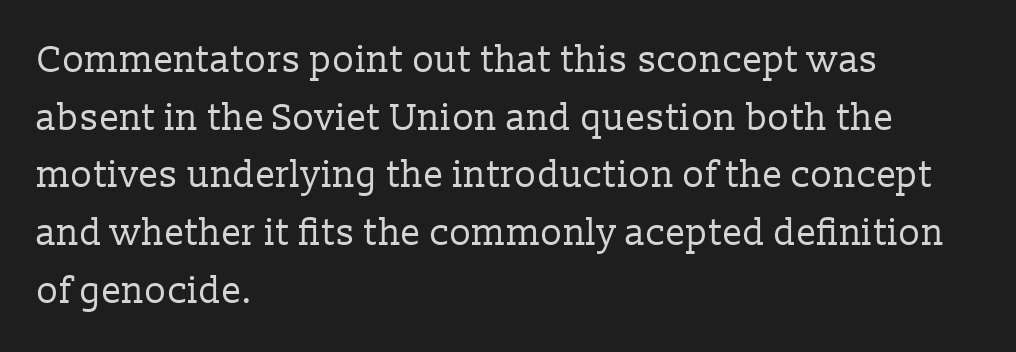
{"serif": "yes", "italic": "no", "bold": "no", "weight": "regular", "width": "normal", "stroke_contrast": "low", "x_height": "medium", "monospaced": "no", "underline": "no", "align": "left", "line_spacing": "normal", "line_spacing_ratio": 1.56, "letter_spacing": "normal", "letter_spacing_em": 0.0, "glyph_px": 37}
